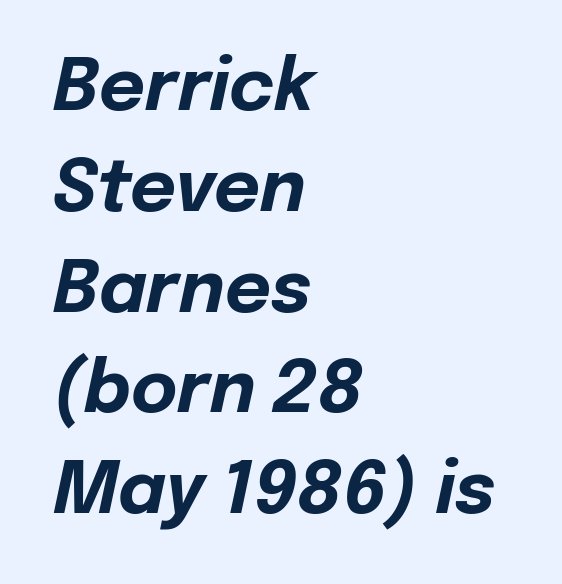
The face used here is proportionally spaced, like ordinary book or web type. Bare-footed words on every line. The passage shown is emphatically bold. One-word summary of the alignment: left. In terms of posture, this sample is oblique. Vertically, the passage feels balanced, rows spaced as you'd expect.
